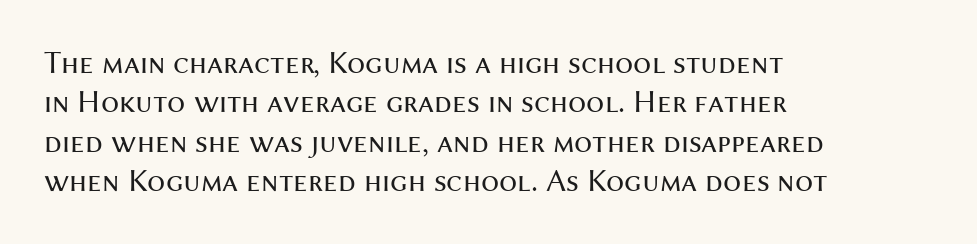
{"serif": "no", "italic": "no", "bold": "no", "weight": "regular", "width": "normal", "stroke_contrast": "medium", "x_height": "medium", "monospaced": "no", "underline": "no", "align": "left", "line_spacing_ratio": 1.23, "letter_spacing": "normal", "letter_spacing_em": 0.0, "glyph_px": 32}
